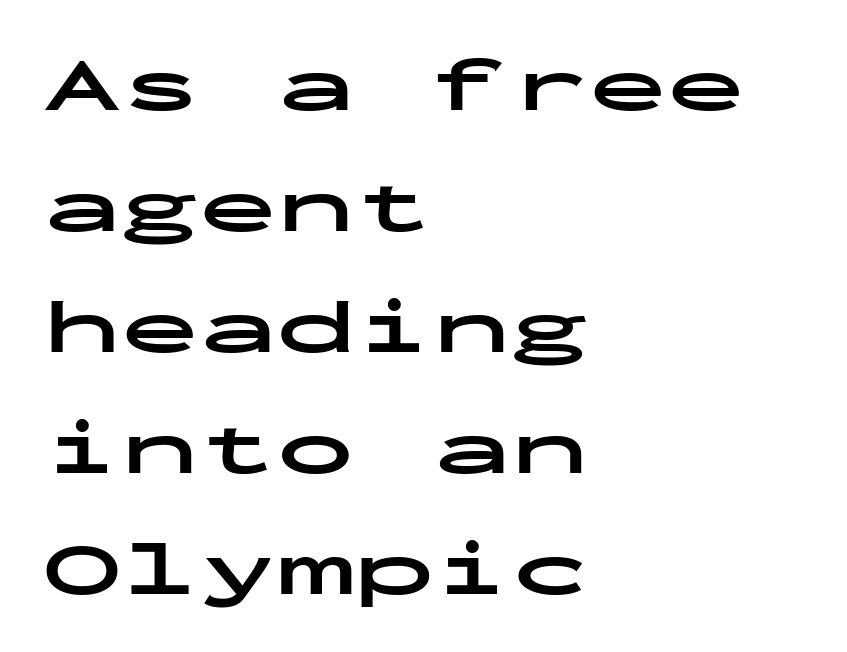
The image shows 78 px bold, wide sans-serif type, upright, monospaced; set left-aligned, normal line spacing (1.55x), normal letter spacing, not underlined; low stroke contrast and a medium x-height.
